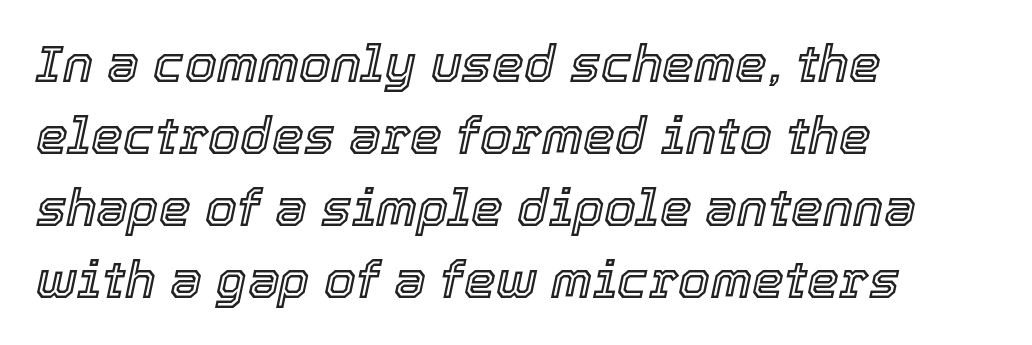
Each row of text sits above clean, open space. Does the copy run flush right? No — it runs flush left. The type is set solid horizontally, with unmodified tracking. One glance says typical: line gaps are just what's usual.
